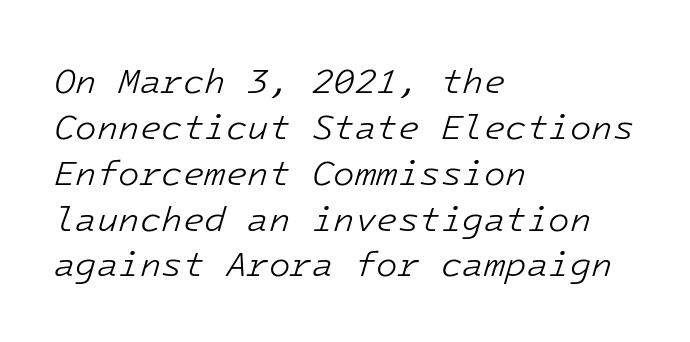
Q: Is the text bold? A: No.
Q: Is the text italic (slanted)? A: Yes, it leans right by about 16 degrees.
Q: Is the text underlined? A: No.
Q: How is the paragraph aligned? A: Left-aligned.
Q: Is the spacing between letters normal or unusually wide? A: Normal.
Q: Is the spacing between lines tight, normal or loose? A: Normal.
Q: Width (condensed, normal, or wide)? A: Normal.
Q: Stroke contrast? A: Low.
Q: x-height? A: Medium.
